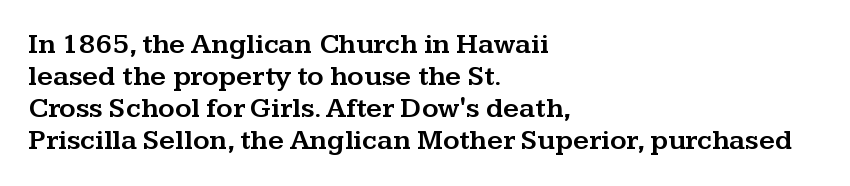
Default kerning and tracking; the words read as compact shapes. A bare baseline throughout the passage. Successive baselines arrive quickly, one right under another. Short and long lines alike share a common starting point at left.
